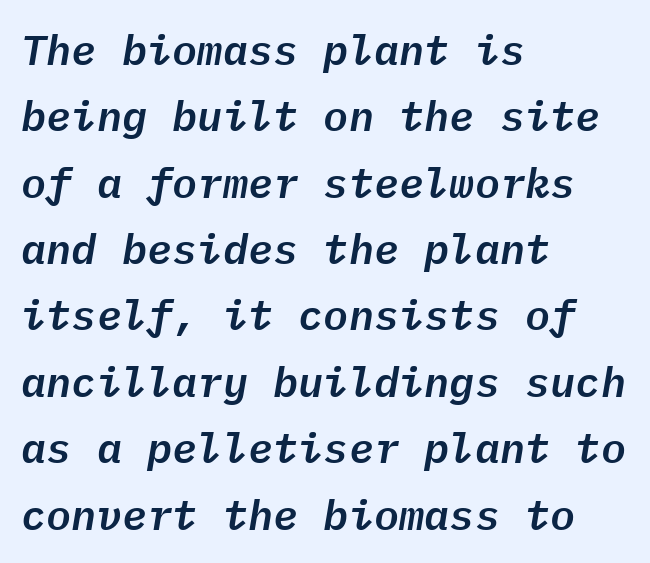
The image shows 42 px text type, italic (leaning right), monospaced; set left-aligned, normal line spacing (1.58x), normal letter spacing, not underlined; low stroke contrast and a medium x-height.
